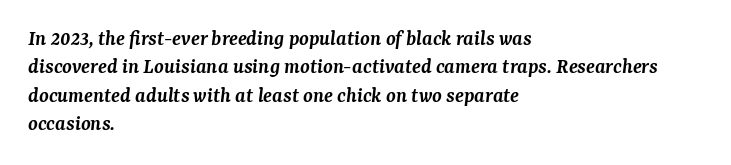
Nobody drew a line under any word here. Left-aligned paragraph, ragged on the right. The face used here is a semibold: visibly heavier than regular, lighter than bold. Leading matches the norm, producing a regular column. Does extra space separate the letters? No, they use regular spacing. Posture: slanted.
